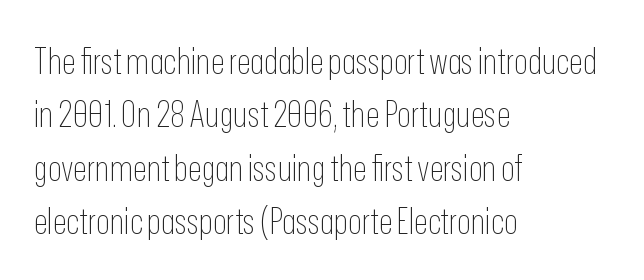
{"serif": "no", "italic": "no", "bold": "no", "weight": "thin", "width": "condensed", "stroke_contrast": "low", "x_height": "medium", "monospaced": "no", "underline": "no", "align": "left", "line_spacing": "normal", "line_spacing_ratio": 1.48, "letter_spacing": "normal", "letter_spacing_em": 0.0, "glyph_px": 36}
